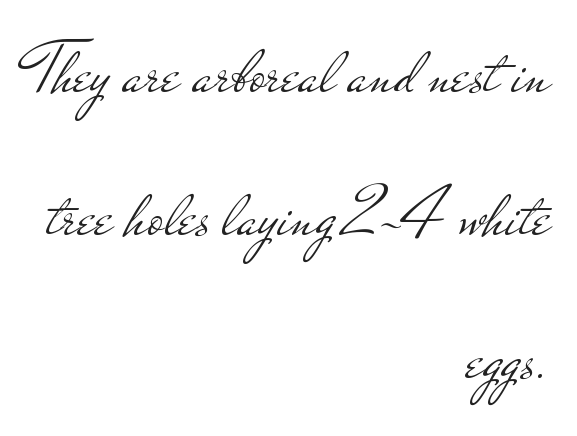
The image shows 73 px light, wide sans-serif type; set right-aligned, loose line spacing (1.96x), normal letter spacing, not underlined; low stroke contrast and a small x-height.
